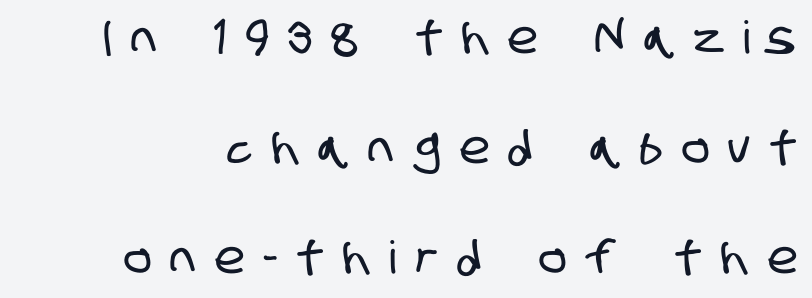
Characters follow at a spacing far wider than the type designer built in. This sample trades compactness for vertical openness between lines. Character widths vary here, with narrow letters taking less room than wide ones. The text was rendered using a sans face with plain stroke endings. Letters rest on an invisible, unmarked baseline.
